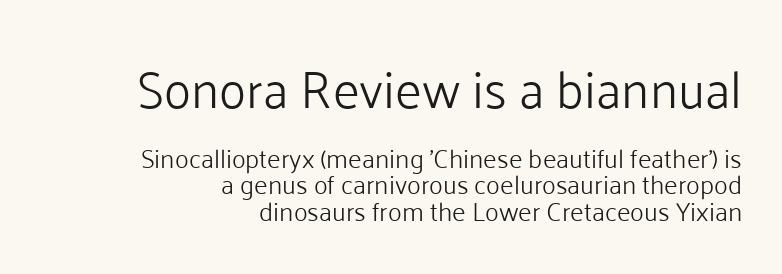
{"serif": "no", "italic": "no", "bold": "no", "weight": "light", "width": "normal", "stroke_contrast": "low", "x_height": "medium", "monospaced": "no", "underline": "no", "align": "right", "line_spacing": "tight", "line_spacing_ratio": 1.02, "letter_spacing": "normal", "letter_spacing_em": 0.0, "larger_block": "first", "size_ratio": 1.96, "glyph_px": 51}
